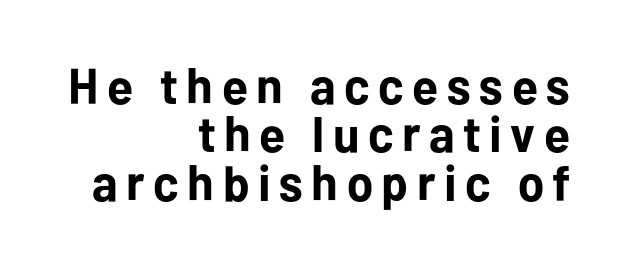
Q: Is the text bold? A: Yes.
Q: Is the text italic (slanted)? A: No, it is upright.
Q: Is the typeface a serif or a sans-serif typeface? A: Sans-serif.
Q: Is the text underlined? A: No.
Q: How is the paragraph aligned? A: Right-aligned.
Q: Is the spacing between lines tight, normal or loose? A: Tight.
Q: Width (condensed, normal, or wide)? A: Normal.
Q: Stroke contrast? A: Low.
Q: x-height? A: Medium.
Q: Monospaced? A: No.
